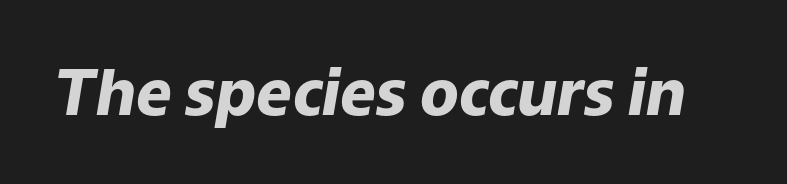
The image shows 63 px heavy type, italic (leaning right); set normal letter spacing, not underlined; low stroke contrast and a medium x-height.
